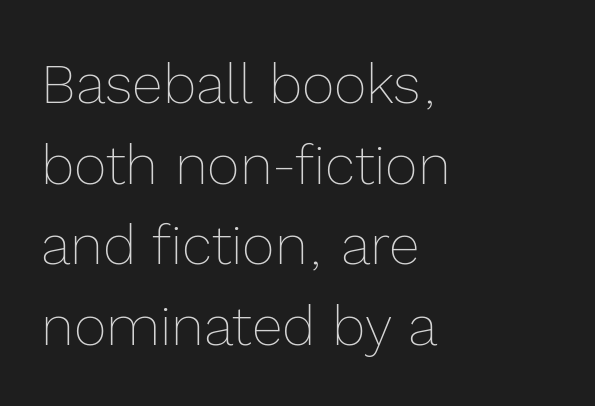
The image shows 56 px thin type, upright; set left-aligned, normal line spacing (1.44x), normal letter spacing, not underlined; a medium x-height.
